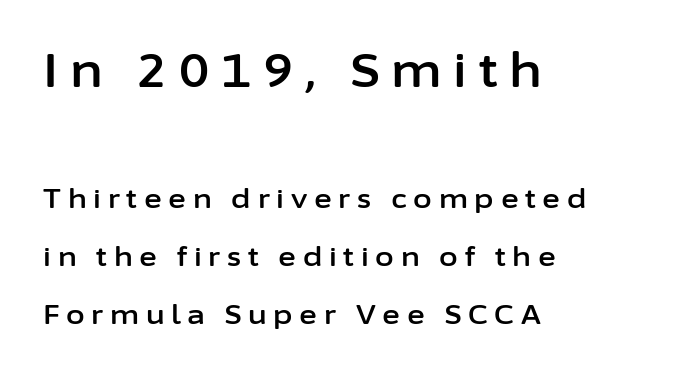
A typesetter would call this proportional, since set widths differ per character. Does the leading feel generous? Absolutely, it's lavish. The glyphs are unaccompanied by any horizontal stroke below them. Notice how the stems are strictly vertical — no italics here.
